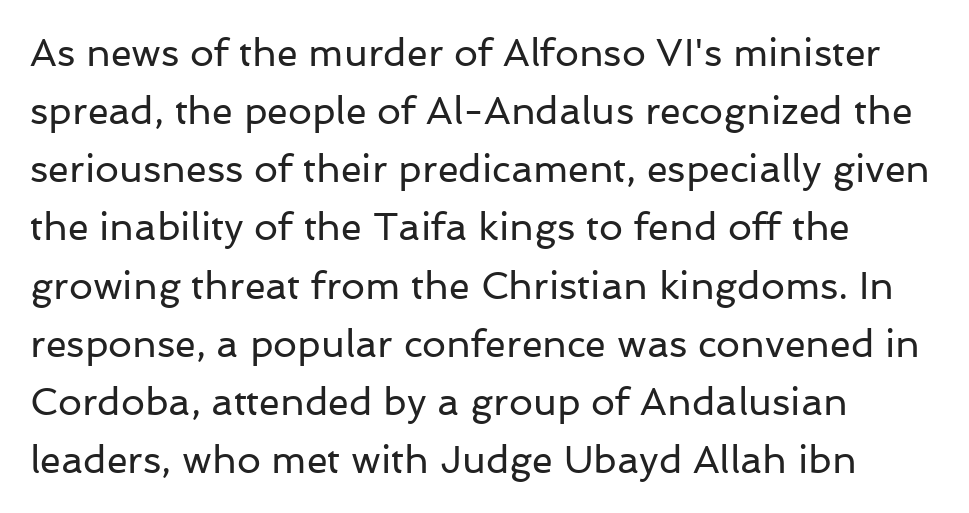
Q: Is the text bold? A: No.
Q: Is the text italic (slanted)? A: No, it is upright.
Q: Is the typeface a serif or a sans-serif typeface? A: Sans-serif.
Q: Is the text underlined? A: No.
Q: How is the paragraph aligned? A: Left-aligned.
Q: Is the spacing between letters normal or unusually wide? A: Normal.
Q: Is the spacing between lines tight, normal or loose? A: Normal.
Q: Width (condensed, normal, or wide)? A: Normal.
Q: Stroke contrast? A: Low.
Q: x-height? A: Medium.
Q: Monospaced? A: No.
